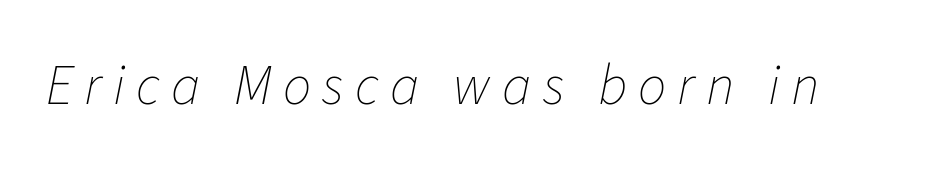
Underline: absent. Each letter keeps its own natural width here, so spacing adapts to shape. The letters are spread apart with noticeably loose tracking. There's an unmistakable incline to the writing here. The typesetting does not lean heavy: it is not bold.
